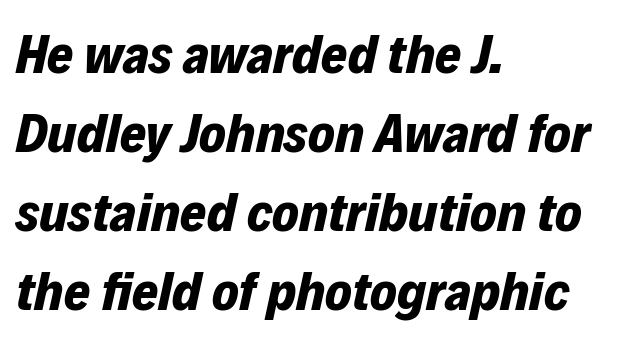
{"italic": "yes", "lean": "right", "slant_degrees": 12, "bold": "yes", "weight": "bold", "width": "normal", "stroke_contrast": "low", "x_height": "medium", "monospaced": "no", "underline": "no", "align": "left", "line_spacing": "normal", "line_spacing_ratio": 1.41, "letter_spacing": "normal", "letter_spacing_em": 0.0, "glyph_px": 56}
